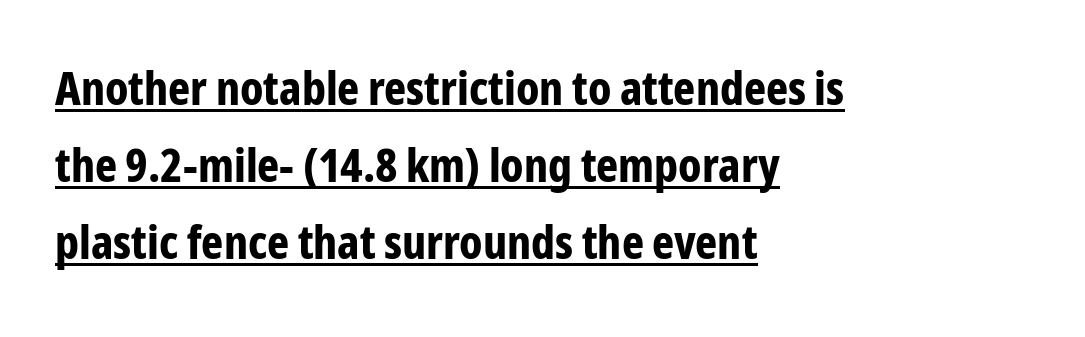
Q: Is the text bold? A: Yes.
Q: Is the text italic (slanted)? A: No, it is upright.
Q: Is the typeface a serif or a sans-serif typeface? A: Sans-serif.
Q: Is the text underlined? A: Yes.
Q: How is the paragraph aligned? A: Left-aligned.
Q: Is the spacing between letters normal or unusually wide? A: Normal.
Q: Is the spacing between lines tight, normal or loose? A: Normal.
Q: Width (condensed, normal, or wide)? A: Condensed.
Q: Stroke contrast? A: Low.
Q: x-height? A: Medium.
Q: Monospaced? A: No.
